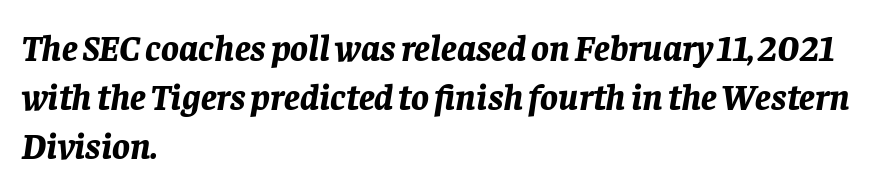
Q: Is the text bold? A: Yes.
Q: Is the text italic (slanted)? A: Yes, it leans right by about 8 degrees.
Q: Is the text underlined? A: No.
Q: How is the paragraph aligned? A: Left-aligned.
Q: Is the spacing between letters normal or unusually wide? A: Normal.
Q: Is the spacing between lines tight, normal or loose? A: Normal.
Q: Width (condensed, normal, or wide)? A: Normal.
Q: Stroke contrast? A: Low.
Q: x-height? A: Large.
Q: Monospaced? A: No.
